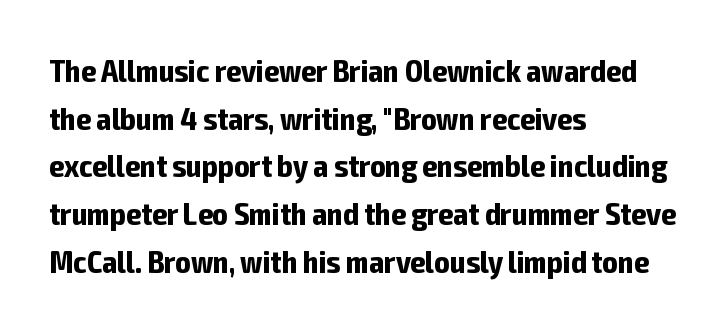
{"serif": "no", "italic": "no", "bold": "yes", "weight": "bold", "width": "condensed", "stroke_contrast": "low", "x_height": "medium", "monospaced": "no", "underline": "no", "align": "left", "line_spacing": "normal", "line_spacing_ratio": 1.49, "letter_spacing": "normal", "letter_spacing_em": 0.0, "glyph_px": 32}
